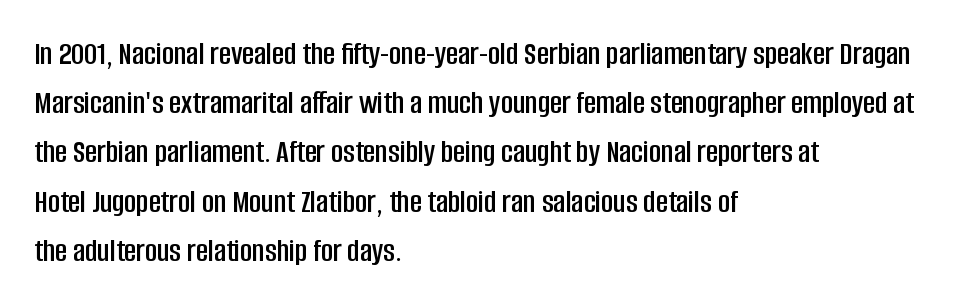
{"serif": "no", "italic": "no", "width": "condensed", "stroke_contrast": "low", "x_height": "large", "monospaced": "no", "underline": "no", "align": "left", "line_spacing": "normal", "line_spacing_ratio": 1.49, "letter_spacing": "normal", "letter_spacing_em": 0.0, "glyph_px": 33}
